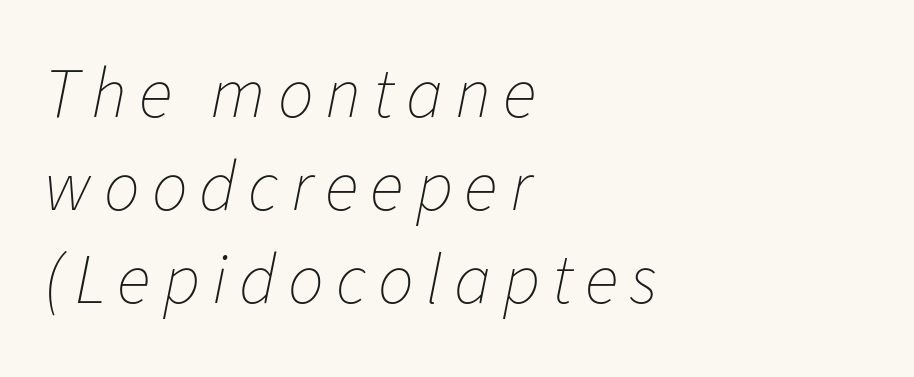
The image shows 71 px thin type, italic (leaning right); set left-aligned, normal line spacing (1.31x), not underlined; low stroke contrast and a medium x-height.
